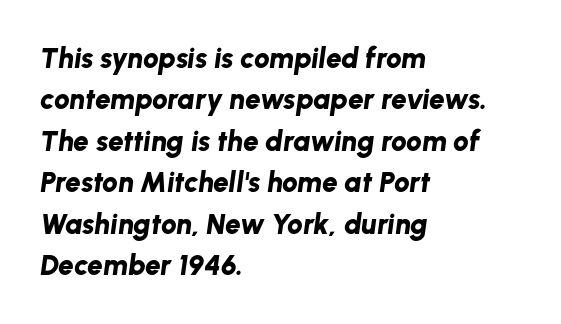
The image shows 28 px bold type, italic (leaning right); set left-aligned, normal line spacing (1.48x), normal letter spacing, not underlined; low stroke contrast and a medium x-height.
